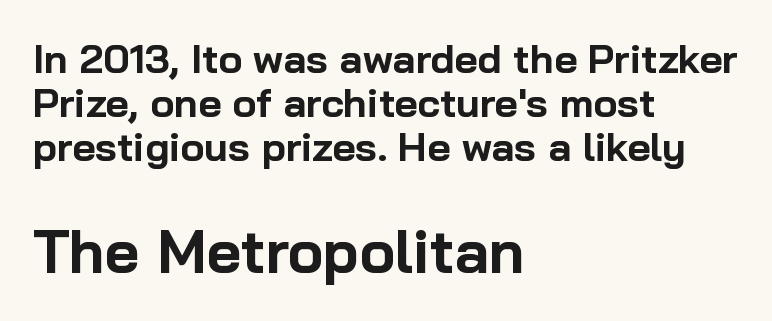
The image shows 60 px bold sans-serif type, upright; set left-aligned, tight line spacing (1.1x), normal letter spacing, not underlined; the second (bottom) block is 1.5x larger; low stroke contrast and a medium x-height.
